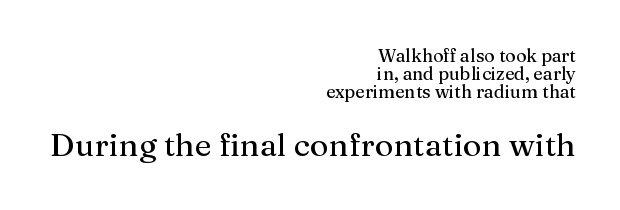
A typesetter would call this proportional, since set widths differ per character. Has an underline been added? It has not. Each word holds together tightly as a unit, with standard inter-letter gaps. Posture: straight, roman, zero tilt. Is there much room between lines? No — they nearly touch. The text was rendered using a seriffed face with decorative stroke endings.
